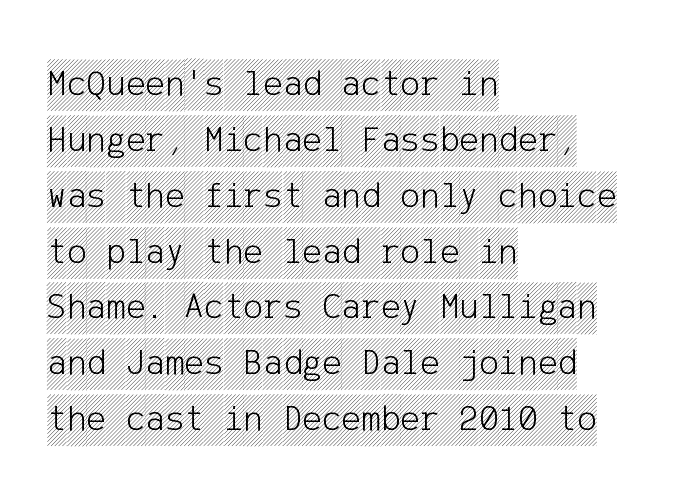
Nobody drew a line under any word here. The type sits square on the baseline with zero lean. Regarding leading, the lines here are spaced in the standard way. Short and long lines alike share a common starting point at left. This rendering leaves character spacing at its baseline value.
